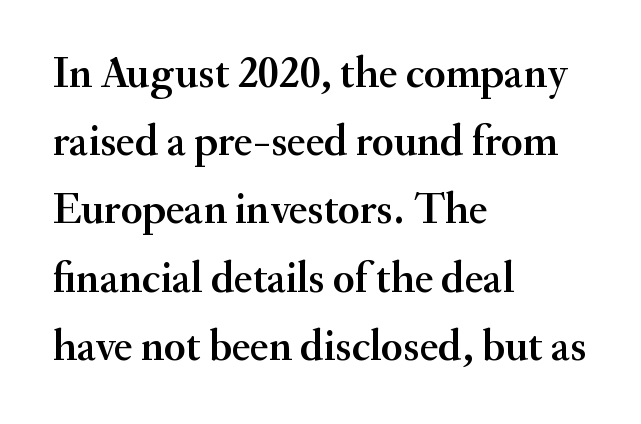
Q: Is the text italic (slanted)? A: No, it is upright.
Q: Is the typeface a serif or a sans-serif typeface? A: Serif.
Q: Is the text underlined? A: No.
Q: How is the paragraph aligned? A: Left-aligned.
Q: Is the spacing between letters normal or unusually wide? A: Normal.
Q: Is the spacing between lines tight, normal or loose? A: Normal.
Q: Width (condensed, normal, or wide)? A: Normal.
Q: Stroke contrast? A: Medium.
Q: x-height? A: Small.
Q: Monospaced? A: No.
